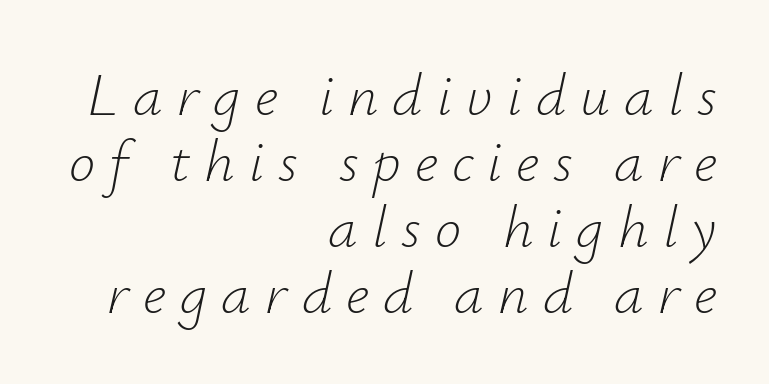
Q: Is the text bold? A: No.
Q: Is the text italic (slanted)? A: Yes, it leans right by about 12 degrees.
Q: Is the text underlined? A: No.
Q: How is the paragraph aligned? A: Right-aligned.
Q: Is the spacing between letters normal or unusually wide? A: Unusually wide.
Q: Is the spacing between lines tight, normal or loose? A: Tight.
Q: Width (condensed, normal, or wide)? A: Normal.
Q: Stroke contrast? A: Low.
Q: x-height? A: Small.
Q: Monospaced? A: No.
